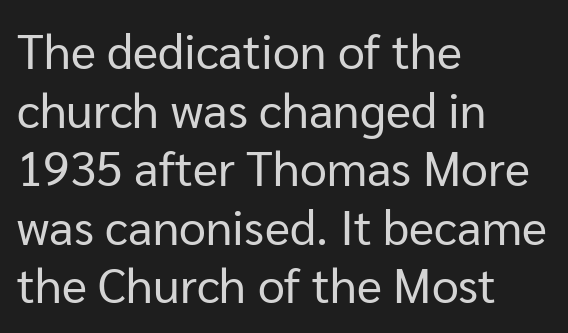
Honestly, there is no underline to notice here at all. A typesetter would call this proportional, since set widths differ per character. Each word holds together tightly as a unit, with standard inter-letter gaps. On a weight scale, this lands at 450 or below. The rag falls on the right side of this text block. Letterform terminals end flat and unadorned throughout the passage.
